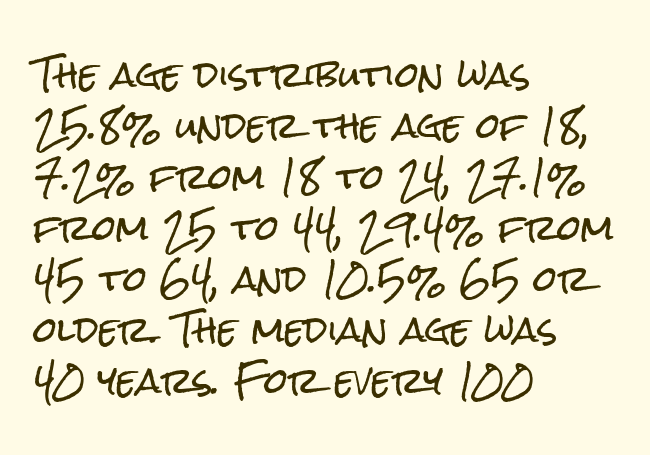
{"serif": "no", "italic": "no", "width": "condensed", "stroke_contrast": "low", "x_height": "medium", "monospaced": "no", "underline": "no", "align": "left", "line_spacing": "normal", "line_spacing_ratio": 1.5, "letter_spacing": "normal", "letter_spacing_em": 0.0, "glyph_px": 34}
